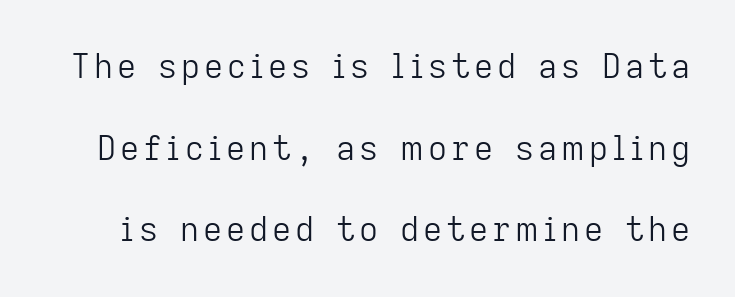
Q: Is the text bold? A: No.
Q: Is the text italic (slanted)? A: No, it is upright.
Q: Is the typeface a serif or a sans-serif typeface? A: Sans-serif.
Q: Is the text underlined? A: No.
Q: Is the spacing between lines tight, normal or loose? A: Loose.
Q: Width (condensed, normal, or wide)? A: Normal.
Q: Stroke contrast? A: Low.
Q: x-height? A: Medium.
Q: Monospaced? A: No.
